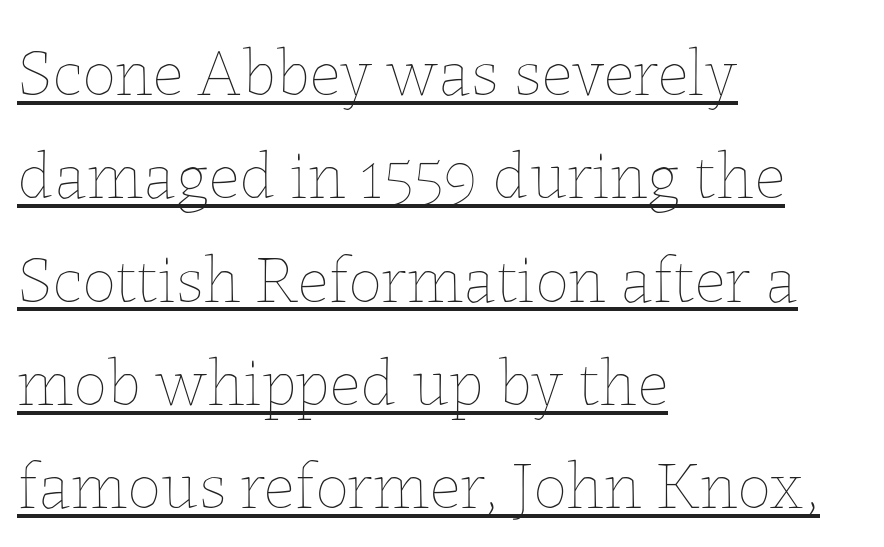
Spacing verdict: proportional, widths tailored to each character. Nobody touched the tracking dial on this one. Students, observe: this is what conventionally led text looks like. These lines stack with their left ends in a neat column. The font is comparable to plain body text, perhaps lighter. Posture: upright roman.
